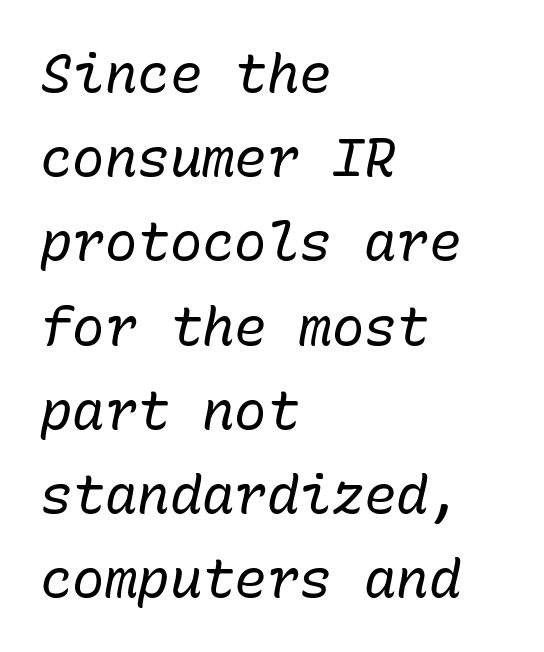
No heavy texture on the line: the type isn't bold. Observe the lean: these are italic letterforms. The compositor pushed each line to the left boundary. These lines are rendered in a fixed-pitch font. What's the leading like? Ordinary, nothing unusual. Observe the ordinary spacing: letters are neighbours, not strangers.
